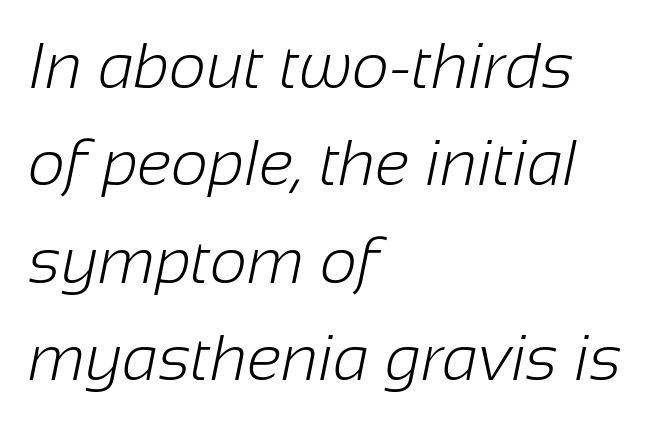
{"serif": "no", "bold": "no", "weight": "light", "width": "normal", "stroke_contrast": "low", "x_height": "medium", "monospaced": "no", "underline": "no", "align": "left", "line_spacing": "normal", "line_spacing_ratio": 1.5, "letter_spacing": "normal", "letter_spacing_em": 0.0, "glyph_px": 65}
